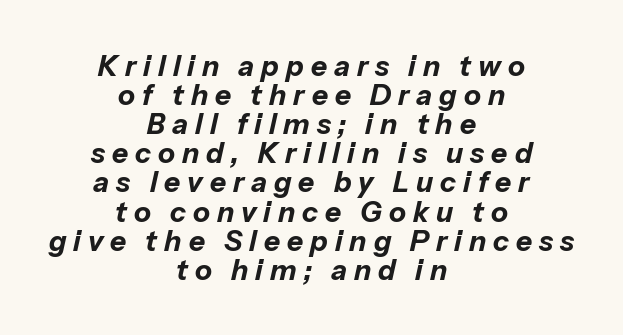
Q: Is the text bold? A: Yes.
Q: Is the text italic (slanted)? A: Yes, it leans right by about 13 degrees.
Q: Is the text underlined? A: No.
Q: How is the paragraph aligned? A: Centered.
Q: Is the spacing between letters normal or unusually wide? A: Unusually wide.
Q: Is the spacing between lines tight, normal or loose? A: Tight.
Q: Width (condensed, normal, or wide)? A: Normal.
Q: Stroke contrast? A: Low.
Q: x-height? A: Medium.
Q: Monospaced? A: No.
